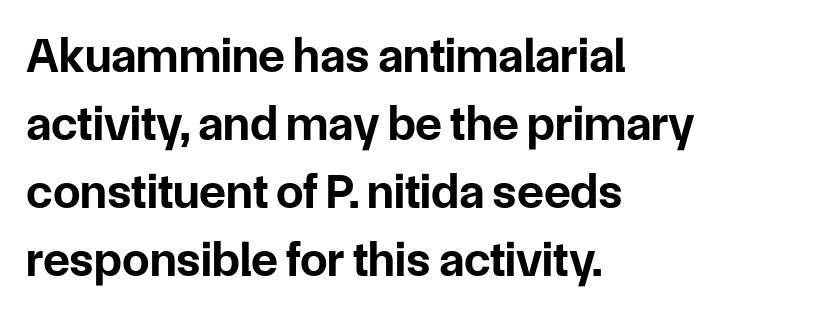
Letters rest on an invisible, unmarked baseline. No italicization has been applied; the sample stays upright. Honestly, the row spacing looks completely unremarkable. The rendering uses natural spacing where letterforms have individual widths. The lines are quadded left.
